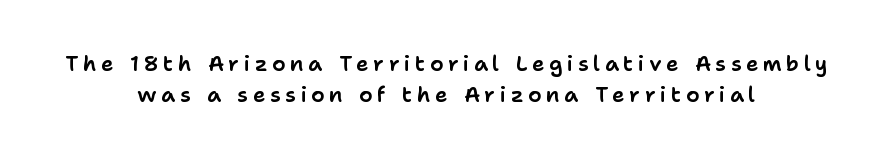
The image shows 21 px text type, upright; set centered, normal line spacing (1.48x), unusually wide letter spacing (+0.22 em), not underlined.
